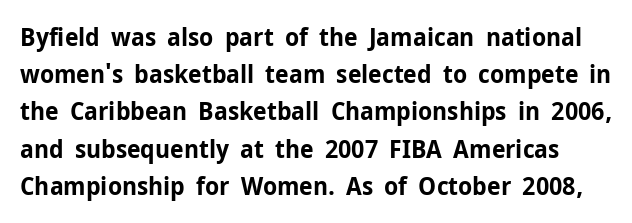
Q: Is the text bold? A: Yes.
Q: Is the text italic (slanted)? A: No, it is upright.
Q: Is the text underlined? A: No.
Q: Is the spacing between letters normal or unusually wide? A: Normal.
Q: Is the spacing between lines tight, normal or loose? A: Normal.
